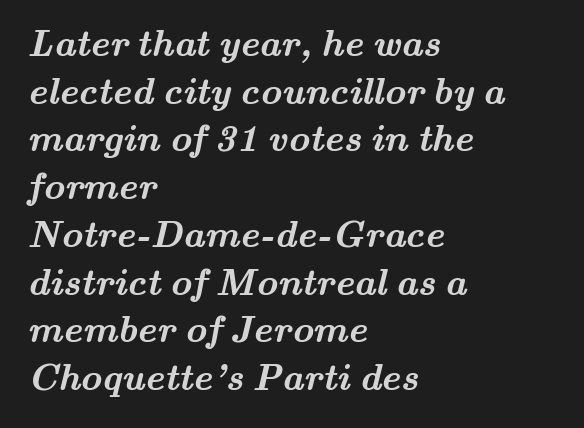
The image shows 37 px semibold, wide serif type; set left-aligned, normal line spacing (1.29x), normal letter spacing, not underlined; medium stroke contrast and a small x-height.
